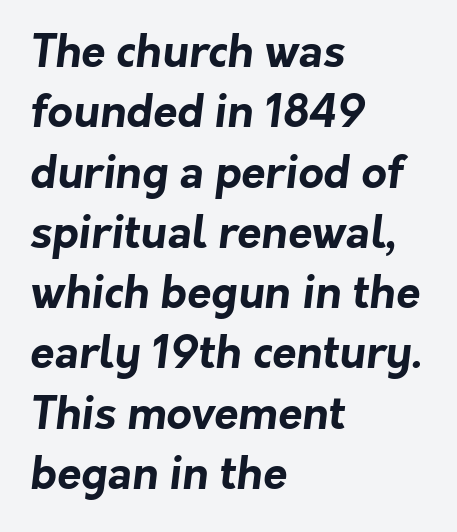
The image shows 44 px bold sans-serif type; set left-aligned, normal line spacing (1.37x), normal letter spacing, not underlined; low stroke contrast and a medium x-height.
